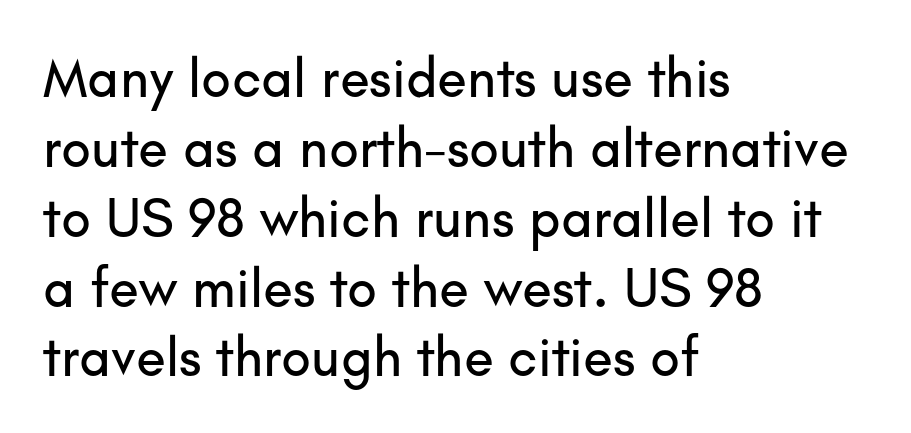
What kind of face is this? One without serifs — a sans. If you drew a ruler down the left edge, every line would touch it. The letters stand straight up with perfectly vertical stems. The letters advance in unequal steps, a hallmark of proportional type.
